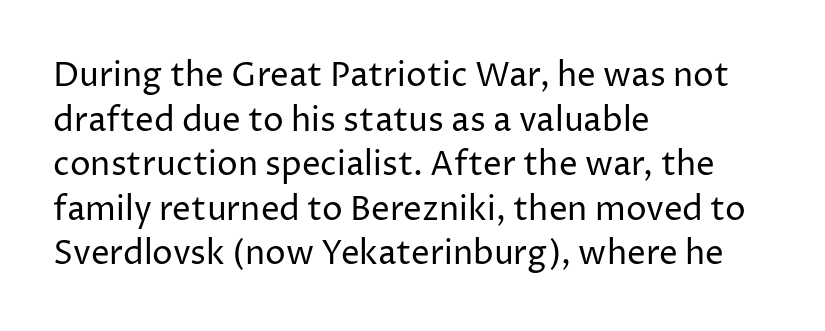
{"serif": "no", "italic": "no", "bold": "no", "weight": "regular", "width": "normal", "stroke_contrast": "low", "x_height": "medium", "monospaced": "no", "underline": "no", "align": "left", "line_spacing": "normal", "line_spacing_ratio": 1.35, "letter_spacing": "normal", "letter_spacing_em": 0.0, "glyph_px": 33}
